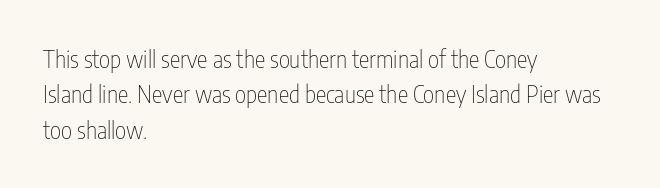
Tracking value appears to be zero — textbook default spacing. Posture: straight, roman, zero tilt. Leftover space on each line is placed entirely after the last word. This is not heavy type; no bold has been used.
